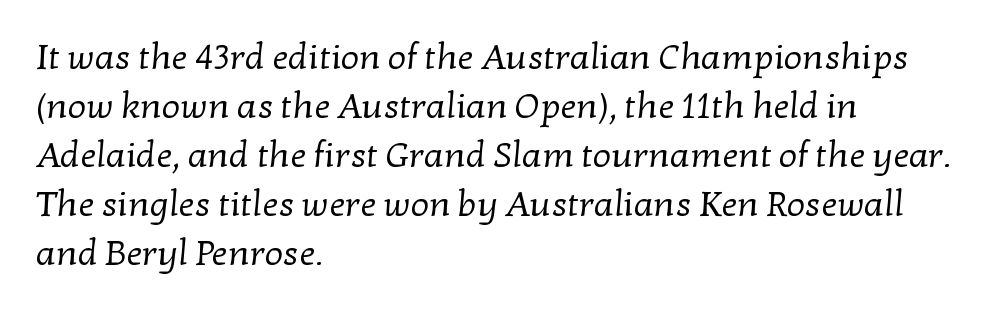
Q: Is the text bold? A: No.
Q: Is the typeface a serif or a sans-serif typeface? A: Serif.
Q: Is the text underlined? A: No.
Q: How is the paragraph aligned? A: Left-aligned.
Q: Is the spacing between letters normal or unusually wide? A: Normal.
Q: Is the spacing between lines tight, normal or loose? A: Normal.
Q: Width (condensed, normal, or wide)? A: Normal.
Q: Stroke contrast? A: Low.
Q: x-height? A: Medium.
Q: Monospaced? A: No.
